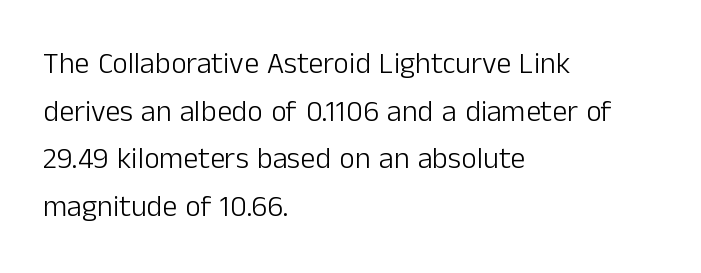
Q: Is the text bold? A: No.
Q: Is the text italic (slanted)? A: No, it is upright.
Q: Is the typeface a serif or a sans-serif typeface? A: Sans-serif.
Q: Is the text underlined? A: No.
Q: How is the paragraph aligned? A: Left-aligned.
Q: Is the spacing between letters normal or unusually wide? A: Normal.
Q: Is the spacing between lines tight, normal or loose? A: Normal.
Q: Width (condensed, normal, or wide)? A: Normal.
Q: Stroke contrast? A: Low.
Q: x-height? A: Medium.
Q: Monospaced? A: No.
